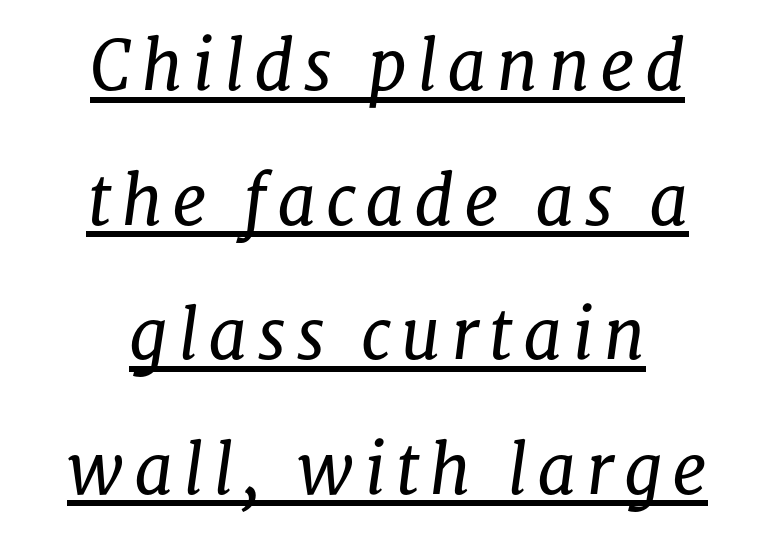
The image shows 69 px regular-weight serif type, italic (leaning right); set centered, loose line spacing (1.95x), underlined; low stroke contrast and a medium x-height.
